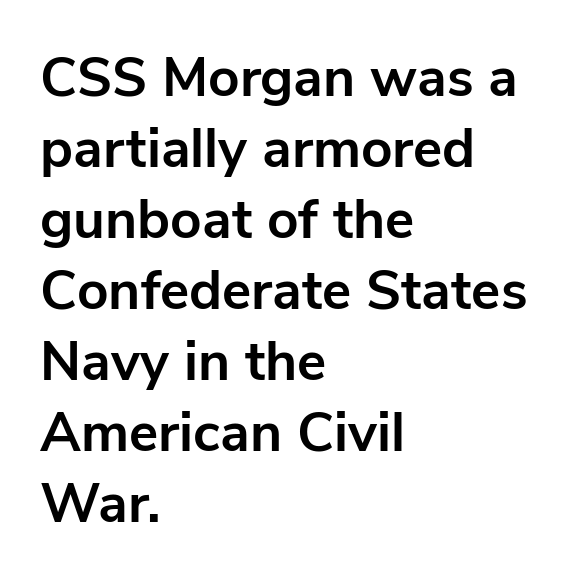
The image shows 55 px bold sans-serif type, upright; set left-aligned, normal line spacing (1.29x), normal letter spacing, not underlined; low stroke contrast and a medium x-height.
